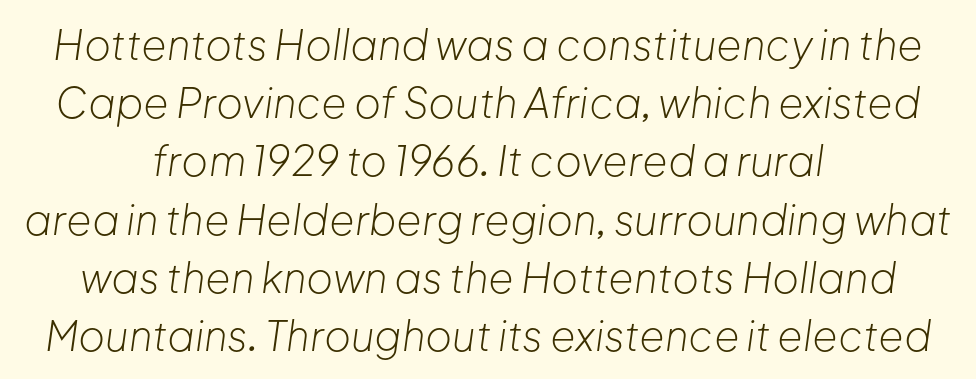
Letters have the restrained weight of plain body copy at most. Rule under the text: the space is simply empty. The face used here is proportionally spaced, like ordinary book or web type. The letters sit at their default tracking, neither squeezed nor spread. Reading down the column, the eye jumps a familiar distance to each next line.
